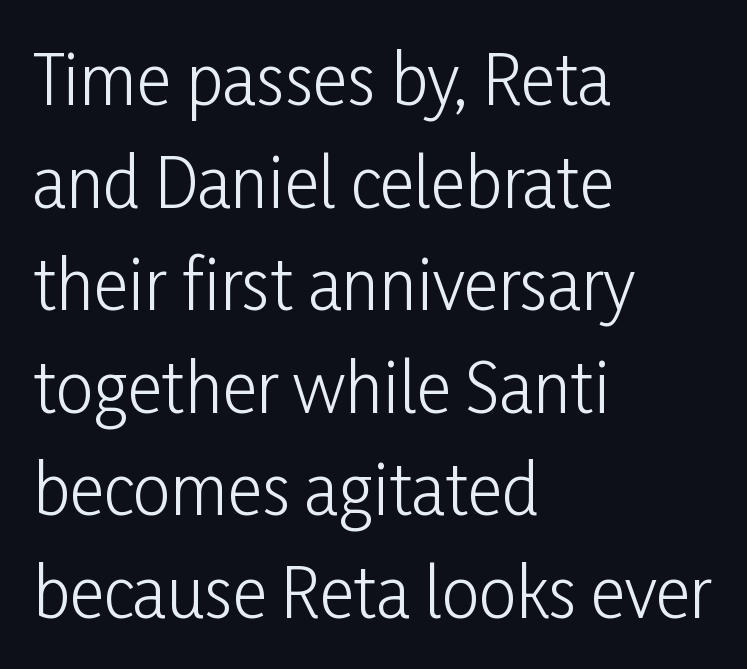
Q: Is the text bold? A: No.
Q: Is the text italic (slanted)? A: No, it is upright.
Q: Is the typeface a serif or a sans-serif typeface? A: Sans-serif.
Q: Is the text underlined? A: No.
Q: How is the paragraph aligned? A: Left-aligned.
Q: Is the spacing between letters normal or unusually wide? A: Normal.
Q: Is the spacing between lines tight, normal or loose? A: Normal.
Q: Width (condensed, normal, or wide)? A: Condensed.
Q: Stroke contrast? A: Low.
Q: x-height? A: Medium.
Q: Monospaced? A: No.
